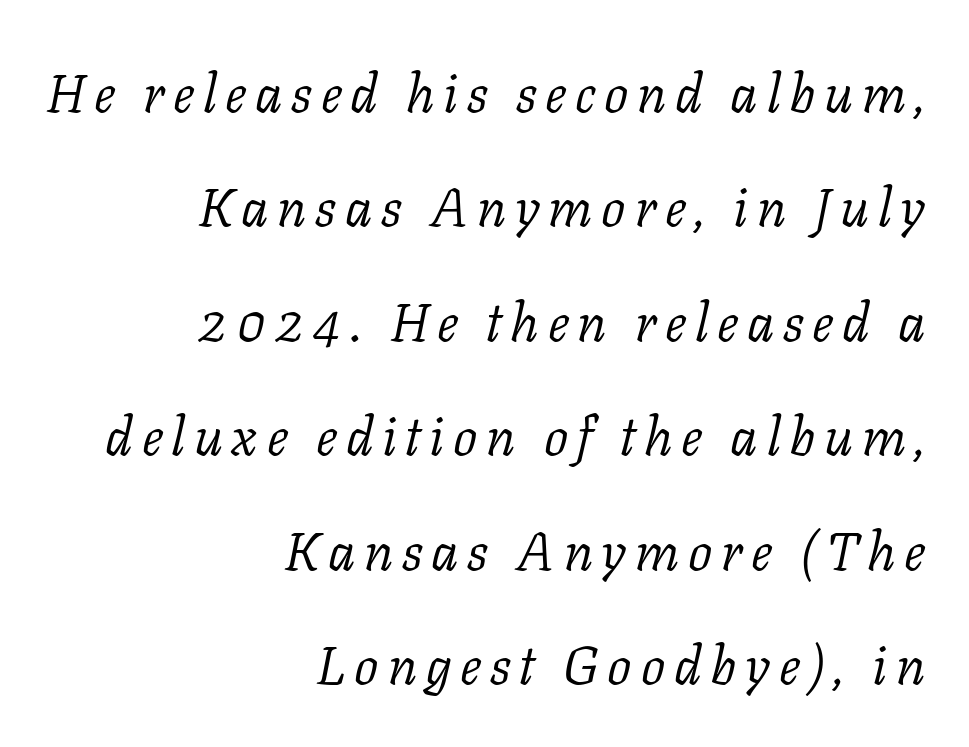
Q: Is the text bold? A: No.
Q: Is the text italic (slanted)? A: Yes, it leans right by about 11 degrees.
Q: Is the typeface a serif or a sans-serif typeface? A: Serif.
Q: Is the text underlined? A: No.
Q: How is the paragraph aligned? A: Right-aligned.
Q: Is the spacing between lines tight, normal or loose? A: Loose.
Q: Width (condensed, normal, or wide)? A: Normal.
Q: Stroke contrast? A: Low.
Q: x-height? A: Medium.
Q: Monospaced? A: No.
